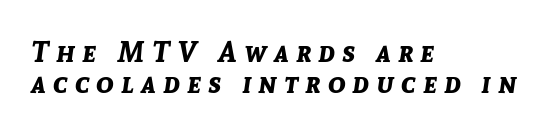
Q: Is the text bold? A: Yes.
Q: Is the text italic (slanted)? A: Yes, it leans right by about 8 degrees.
Q: Is the text underlined? A: No.
Q: How is the paragraph aligned? A: Left-aligned.
Q: Is the spacing between letters normal or unusually wide? A: Unusually wide.
Q: Is the spacing between lines tight, normal or loose? A: Tight.
Q: Width (condensed, normal, or wide)? A: Normal.
Q: Stroke contrast? A: Low.
Q: x-height? A: Medium.
Q: Monospaced? A: No.
